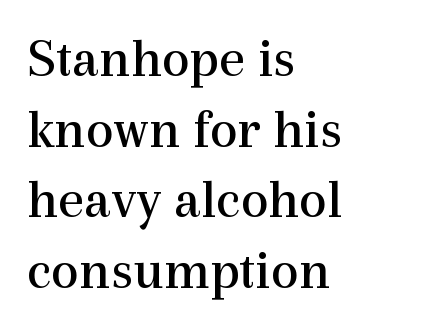
Q: Is the text bold? A: No.
Q: Is the text italic (slanted)? A: No, it is upright.
Q: Is the typeface a serif or a sans-serif typeface? A: Serif.
Q: Is the text underlined? A: No.
Q: How is the paragraph aligned? A: Left-aligned.
Q: Is the spacing between letters normal or unusually wide? A: Normal.
Q: Is the spacing between lines tight, normal or loose? A: Normal.
Q: Width (condensed, normal, or wide)? A: Normal.
Q: x-height? A: Medium.
Q: Monospaced? A: No.
